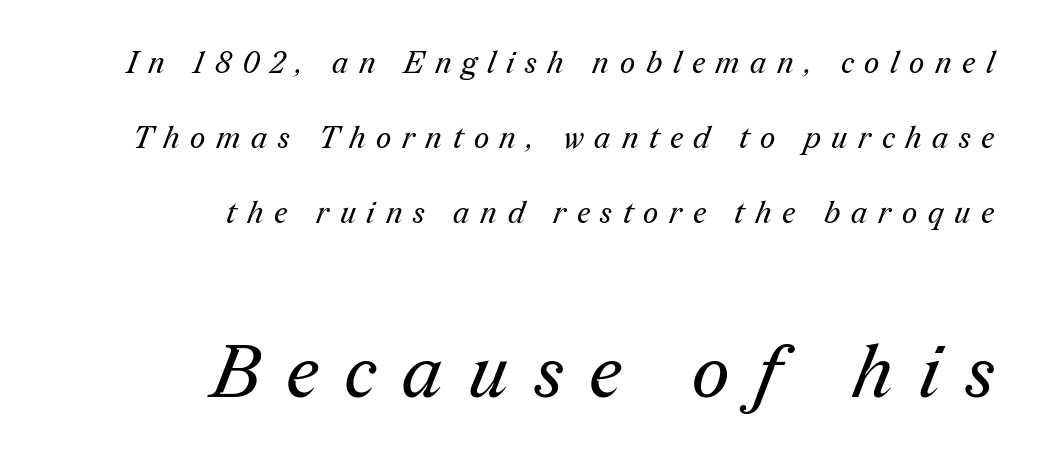
Horizontal alignment here is rightward, an uncommon choice for prose. The rendering uses natural spacing where letterforms have individual widths. Which of the two is more prominent by size? The second, at the bottom. The characters display serif detailing at their extremities.
